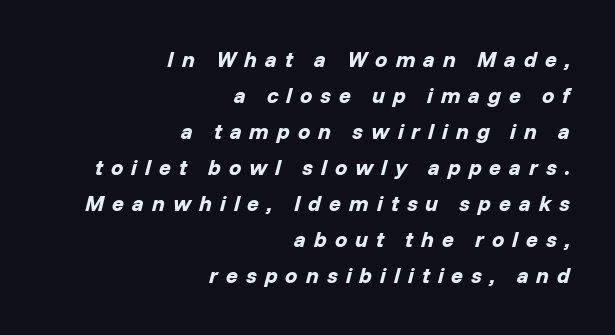
Q: Is the text bold? A: Yes.
Q: Is the text italic (slanted)? A: Yes, it leans right by about 14 degrees.
Q: Is the text underlined? A: No.
Q: How is the paragraph aligned? A: Right-aligned.
Q: Is the spacing between letters normal or unusually wide? A: Unusually wide.
Q: Is the spacing between lines tight, normal or loose? A: Normal.
